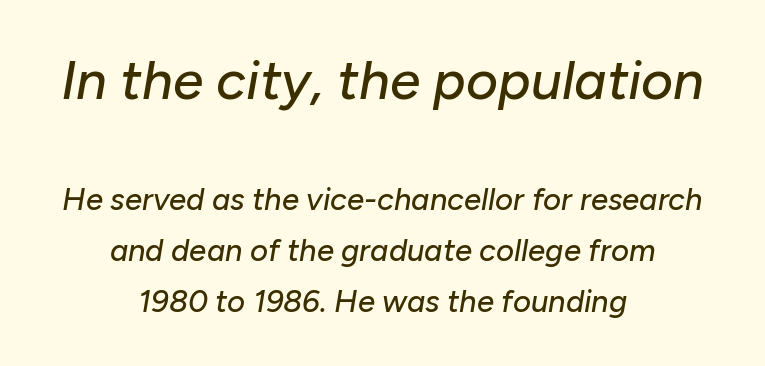
The image shows 55 px text type, italic (leaning right); set centered, normal line spacing (1.64x), normal letter spacing, not underlined; the first (top) block is 1.77x larger; low stroke contrast and a medium x-height.
